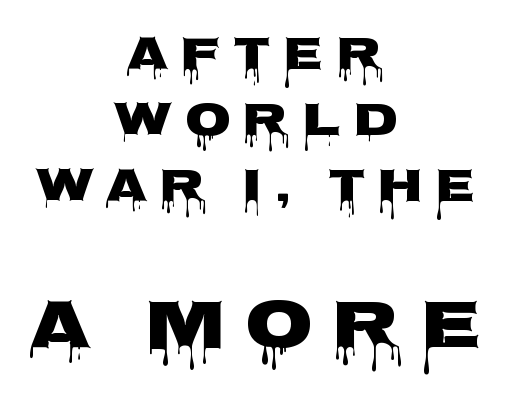
Q: Is the text bold? A: Yes.
Q: Is the text italic (slanted)? A: No, it is upright.
Q: Is the typeface a serif or a sans-serif typeface? A: Sans-serif.
Q: Is the text underlined? A: No.
Q: How is the paragraph aligned? A: Centered.
Q: Is the spacing between letters normal or unusually wide? A: Unusually wide.
Q: Is the spacing between lines tight, normal or loose? A: Normal.
Q: Which block of text is set in a larger size, the first (top) or the second (bottom)? A: The second (bottom) one.
Q: Width (condensed, normal, or wide)? A: Wide.
Q: Stroke contrast? A: Low.
Q: x-height? A: Large.
Q: Monospaced? A: No.
